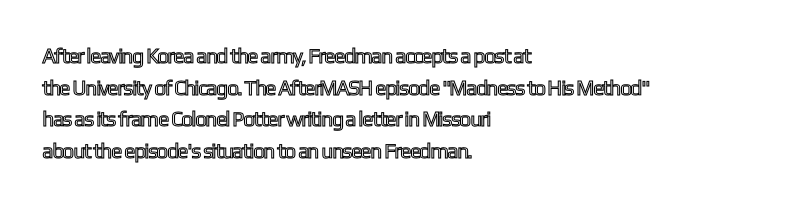
Q: Is the text italic (slanted)? A: No, it is upright.
Q: Is the text underlined? A: No.
Q: How is the paragraph aligned? A: Left-aligned.
Q: Is the spacing between letters normal or unusually wide? A: Normal.
Q: Is the spacing between lines tight, normal or loose? A: Normal.
